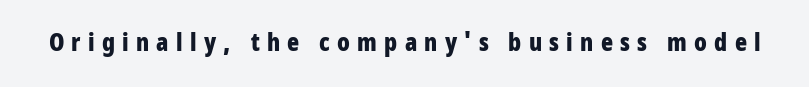
Q: Is the text bold? A: Yes.
Q: Is the text italic (slanted)? A: No, it is upright.
Q: Is the text underlined? A: No.
Q: Is the spacing between letters normal or unusually wide? A: Unusually wide.
